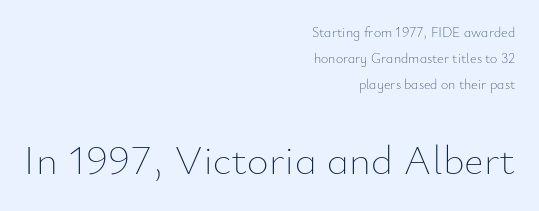
Q: Is the text bold? A: No.
Q: Is the text italic (slanted)? A: No, it is upright.
Q: Is the text underlined? A: No.
Q: How is the paragraph aligned? A: Right-aligned.
Q: Is the spacing between letters normal or unusually wide? A: Normal.
Q: Which block of text is set in a larger size, the first (top) or the second (bottom)? A: The second (bottom) one.
Q: Width (condensed, normal, or wide)? A: Normal.
Q: Stroke contrast? A: Low.
Q: x-height? A: Small.
Q: Monospaced? A: No.
